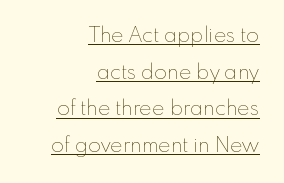
{"italic": "no", "bold": "no", "underline": "yes", "align": "right", "line_spacing_ratio": 1.75, "letter_spacing": "normal", "letter_spacing_em": 0.0, "glyph_px": 21}
